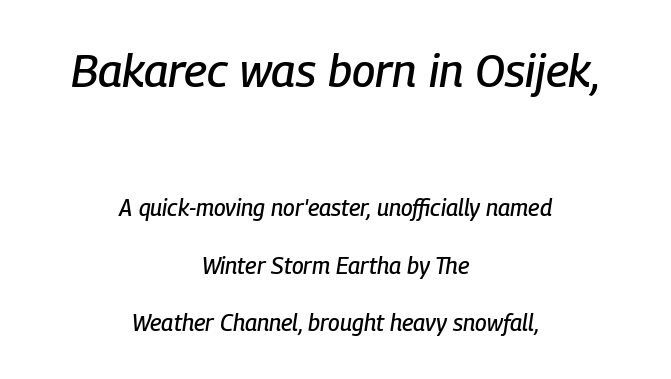
The image shows 46 px condensed type, italic (leaning right); set centered, loose line spacing (2.49x), normal letter spacing, not underlined; the first (top) block is 2.0x larger; low stroke contrast and a medium x-height.
